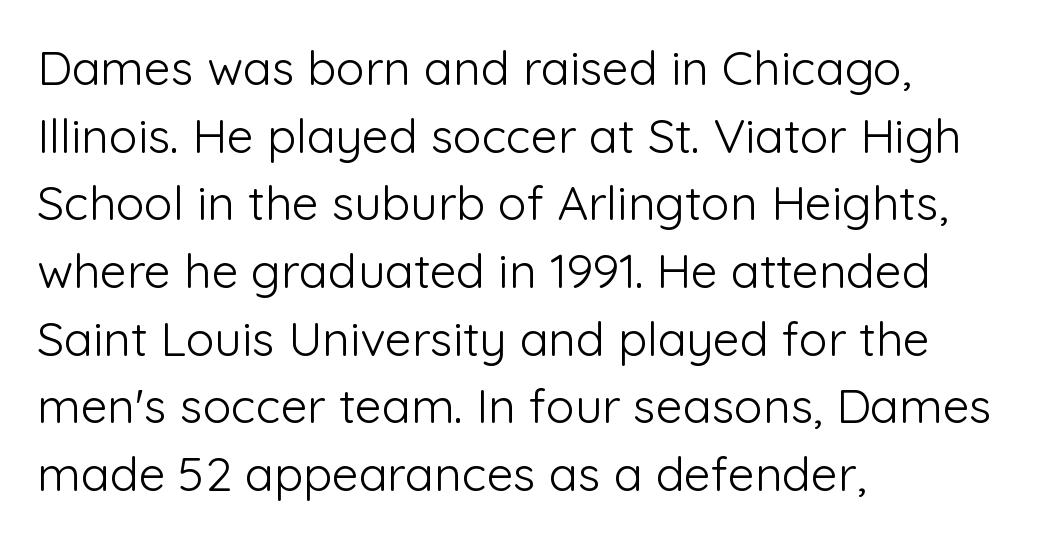
This rendering features lettering with no underline. The letters look calm and open, with moderate or lighter stems. Every stem runs plumb, perpendicular to the baseline. The characters display no serif detailing; their extremities are plain.
